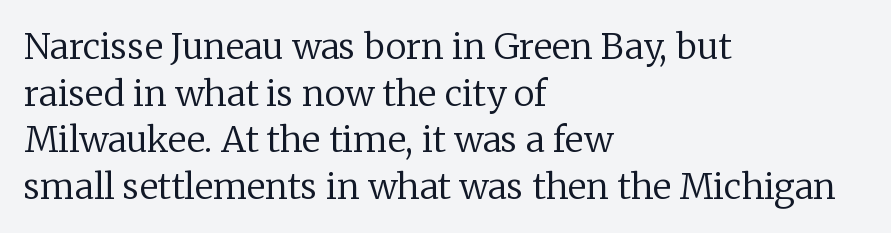
Q: Is the text bold? A: No.
Q: Is the text italic (slanted)? A: No, it is upright.
Q: Is the typeface a serif or a sans-serif typeface? A: Serif.
Q: Is the text underlined? A: No.
Q: How is the paragraph aligned? A: Left-aligned.
Q: Is the spacing between letters normal or unusually wide? A: Normal.
Q: Is the spacing between lines tight, normal or loose? A: Normal.
Q: Width (condensed, normal, or wide)? A: Normal.
Q: Stroke contrast? A: Low.
Q: x-height? A: Medium.
Q: Monospaced? A: No.
